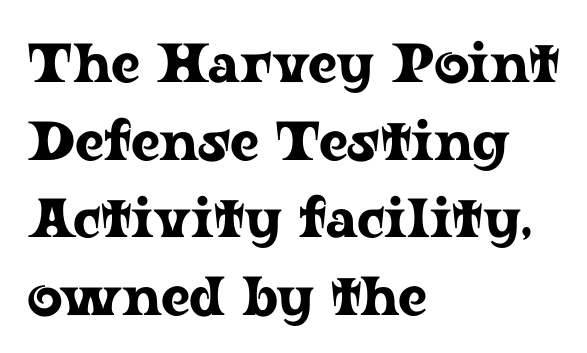
Q: Is the text italic (slanted)? A: No, it is upright.
Q: Is the typeface a serif or a sans-serif typeface? A: Serif.
Q: Is the text underlined? A: No.
Q: How is the paragraph aligned? A: Left-aligned.
Q: Is the spacing between letters normal or unusually wide? A: Normal.
Q: Is the spacing between lines tight, normal or loose? A: Normal.
Q: Width (condensed, normal, or wide)? A: Wide.
Q: Stroke contrast? A: Low.
Q: x-height? A: Medium.
Q: Monospaced? A: No.
